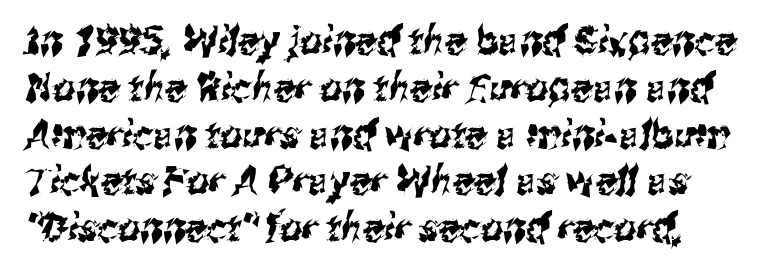
{"serif": "no", "width": "condensed", "stroke_contrast": "medium", "x_height": "medium", "monospaced": "no", "underline": "no", "line_spacing_ratio": 1.2, "letter_spacing": "normal", "letter_spacing_em": 0.0, "glyph_px": 39}
